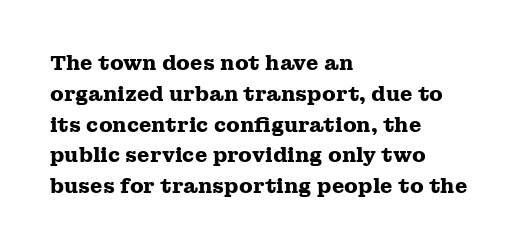
Q: Is the text bold? A: Yes.
Q: Is the text italic (slanted)? A: No, it is upright.
Q: Is the text underlined? A: No.
Q: How is the paragraph aligned? A: Left-aligned.
Q: Is the spacing between letters normal or unusually wide? A: Normal.
Q: Is the spacing between lines tight, normal or loose? A: Normal.
